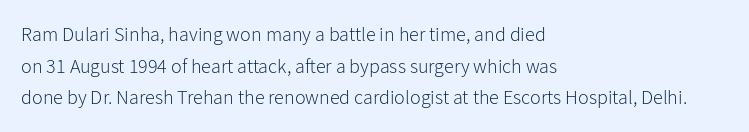
{"italic": "no", "bold": "no", "underline": "no", "align": "left", "line_spacing": "normal", "line_spacing_ratio": 1.58, "letter_spacing": "normal", "letter_spacing_em": 0.0, "glyph_px": 20}
